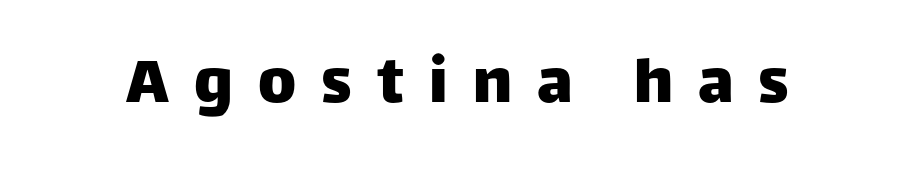
The image shows 72 px sans-serif type, upright; set unusually wide letter spacing (+0.35 em), not underlined; low stroke contrast and a large x-height.
